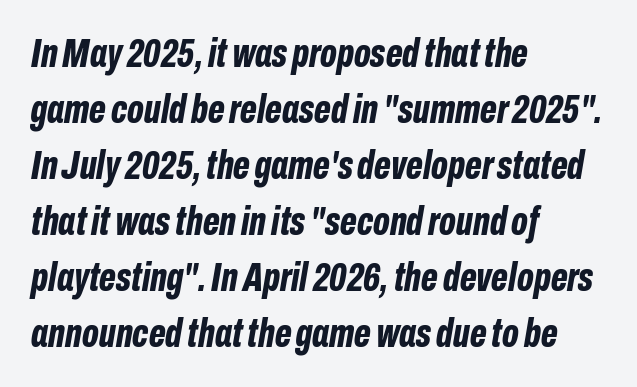
The image shows 40 px bold, condensed type, italic (leaning right); set left-aligned, normal line spacing (1.4x), normal letter spacing, not underlined; low stroke contrast and a medium x-height.
